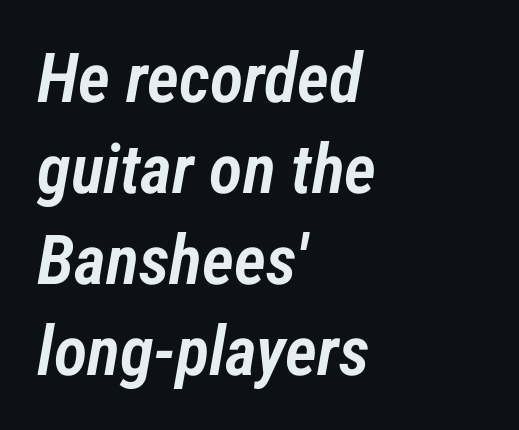
The image shows 69 px semibold, condensed type, italic (leaning right); set left-aligned, normal line spacing (1.32x), normal letter spacing, not underlined; low stroke contrast and a medium x-height.
